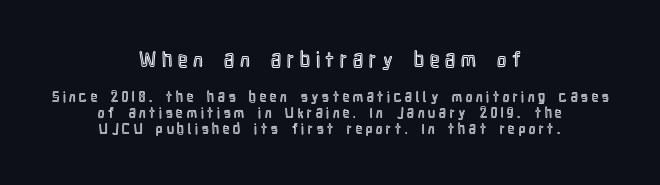
{"italic": "no", "underline": "no", "align": "center", "line_spacing": "tight", "line_spacing_ratio": 1.12, "letter_spacing": "wide", "letter_spacing_em": 0.28, "larger_block": "first", "size_ratio": 1.5, "glyph_px": 21}
